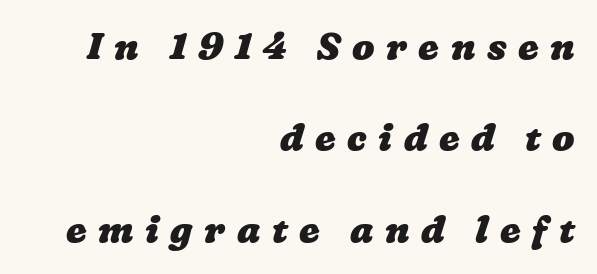
Each letter keeps its own natural width here, so spacing adapts to shape. The rendering inserts visible extra space after every character. Short and long lines alike share a common ending point at right. The space between consecutive lines is lavish.
